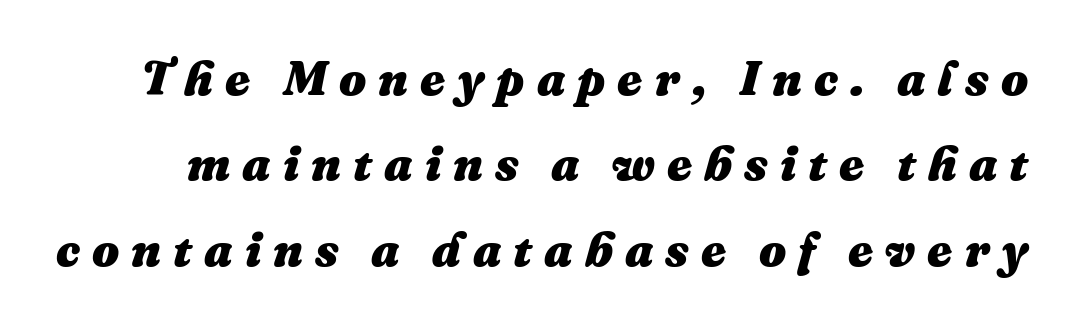
The letters are bold, with thick, heavy strokes. The passage shown is typed in a proportional face where columns would drift. The passage shown has open, widely tracked lettering throughout. The letters are slanted; this is an italic face. Words float on clear page, feet unadorned.
